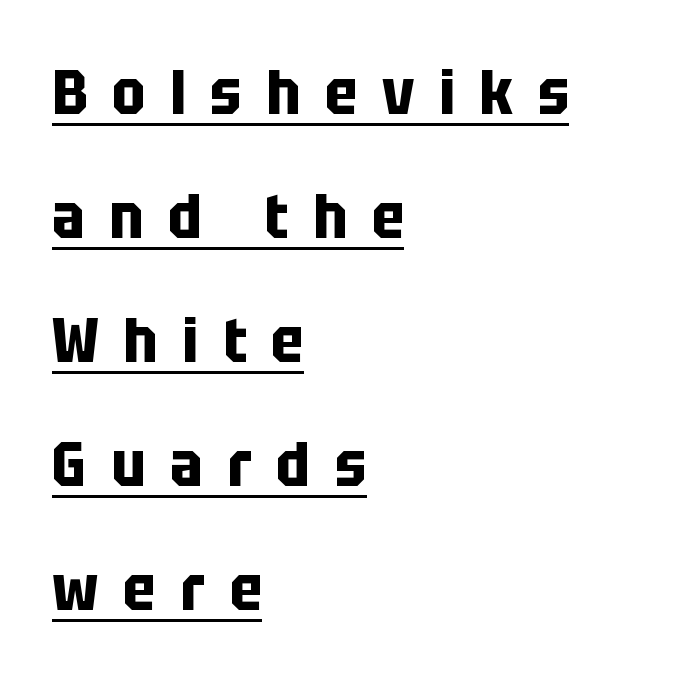
{"serif": "no", "italic": "no", "bold": "yes", "weight": "bold", "width": "condensed", "stroke_contrast": "low", "x_height": "large", "monospaced": "no", "underline": "yes", "align": "left", "line_spacing": "loose", "line_spacing_ratio": 2.0, "letter_spacing": "wide", "letter_spacing_em": 0.4, "glyph_px": 62}
